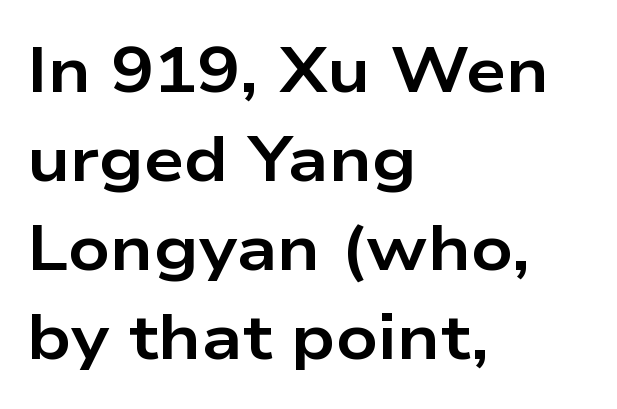
The image shows 64 px bold, wide sans-serif type, upright; set left-aligned, normal line spacing (1.39x), normal letter spacing, not underlined; low stroke contrast and a medium x-height.
